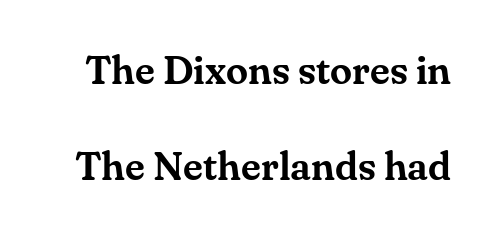
Typographically, this falls in the serif category. In terms of leading, this rendering errs on the spacious side. Beneath every word, the page is bare. Spacing between characters is what you'd get straight out of the box. Does the lettering tilt? It doesn't — this is upright. Varying glyph widths throughout — classic text-font behaviour.
